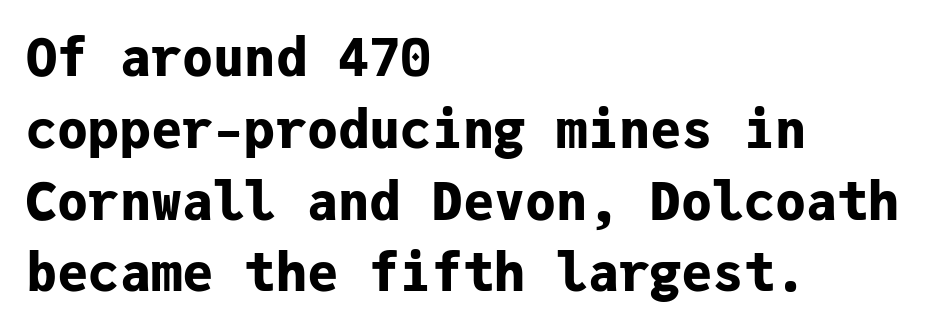
{"serif": "no", "italic": "no", "bold": "yes", "weight": "bold", "width": "normal", "stroke_contrast": "low", "x_height": "medium", "monospaced": "yes", "underline": "no", "align": "left", "line_spacing": "normal", "line_spacing_ratio": 1.38, "letter_spacing": "normal", "letter_spacing_em": 0.0, "glyph_px": 52}
